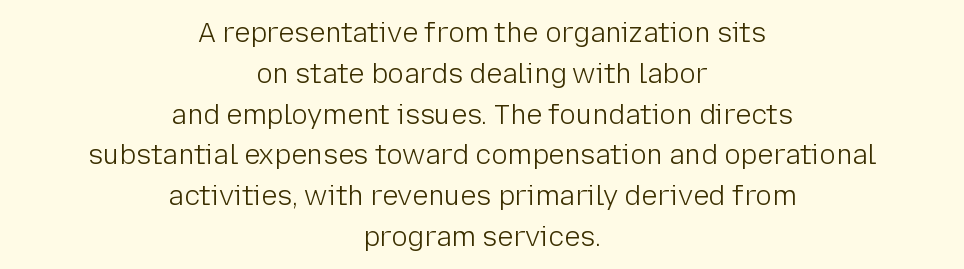
This sample is center-justified, so both line endings float freely. The area under the type is left untouched. Style check: upright. The font is comparable to plain body text, perhaps lighter. In terms of leading, this rendering sits right in the middle. Compared with typical body copy, the letter spacing here is the same.
